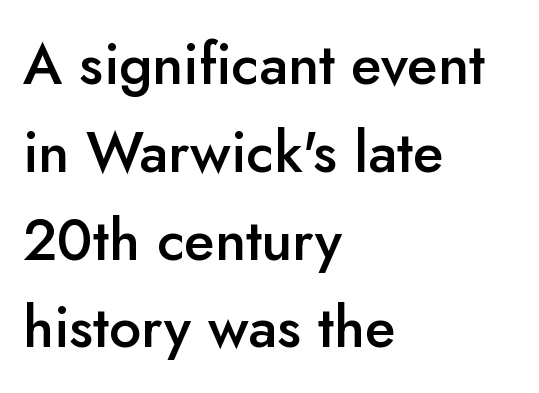
Q: Is the text bold? A: Semi-bold.
Q: Is the text italic (slanted)? A: No, it is upright.
Q: Is the typeface a serif or a sans-serif typeface? A: Sans-serif.
Q: Is the text underlined? A: No.
Q: How is the paragraph aligned? A: Left-aligned.
Q: Is the spacing between letters normal or unusually wide? A: Normal.
Q: Is the spacing between lines tight, normal or loose? A: Normal.
Q: Width (condensed, normal, or wide)? A: Normal.
Q: Stroke contrast? A: Low.
Q: x-height? A: Small.
Q: Monospaced? A: No.
